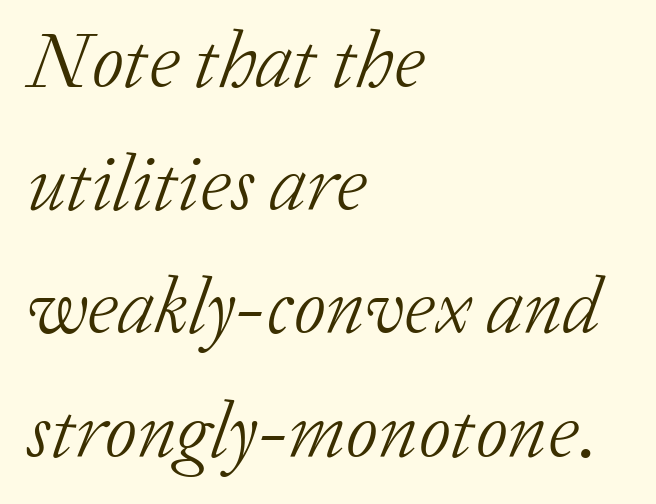
Q: Is the text bold? A: No.
Q: Is the text italic (slanted)? A: Yes, it leans right by about 20 degrees.
Q: Is the typeface a serif or a sans-serif typeface? A: Serif.
Q: Is the text underlined? A: No.
Q: How is the paragraph aligned? A: Left-aligned.
Q: Is the spacing between letters normal or unusually wide? A: Normal.
Q: Is the spacing between lines tight, normal or loose? A: Normal.
Q: Width (condensed, normal, or wide)? A: Normal.
Q: Stroke contrast? A: Low.
Q: x-height? A: Medium.
Q: Monospaced? A: No.
